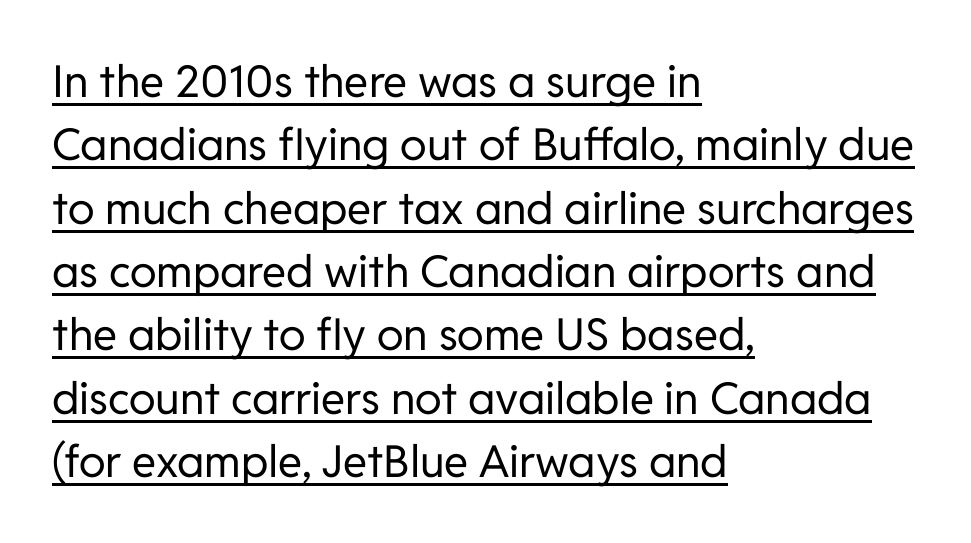
The image shows 44 px regular-weight sans-serif type, upright; set left-aligned, normal line spacing (1.44x), normal letter spacing, underlined; low stroke contrast and a medium x-height.
